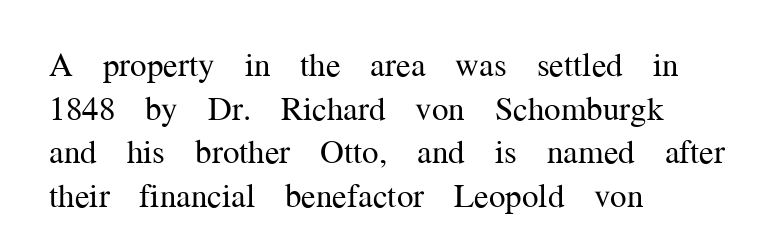
{"serif": "yes", "italic": "no", "bold": "no", "weight": "regular", "width": "normal", "stroke_contrast": "medium", "x_height": "medium", "monospaced": "no", "underline": "no", "align": "left", "line_spacing": "normal", "line_spacing_ratio": 1.32, "letter_spacing": "normal", "letter_spacing_em": 0.0, "glyph_px": 33}
